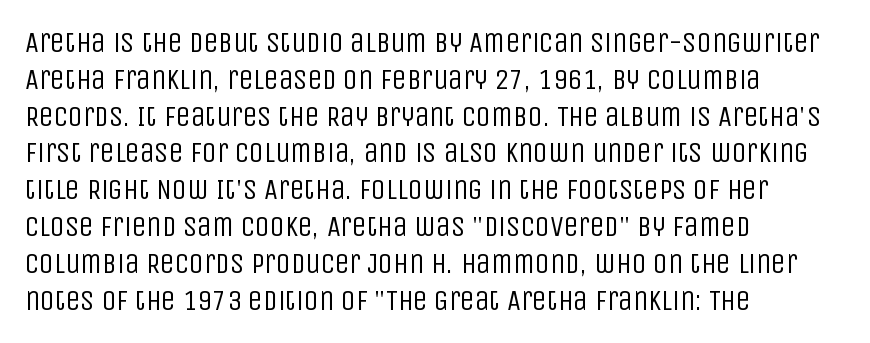
The image shows 29 px regular-weight, condensed sans-serif type, upright; set left-aligned, normal line spacing (1.27x), normal letter spacing, not underlined; low stroke contrast and a large x-height.
